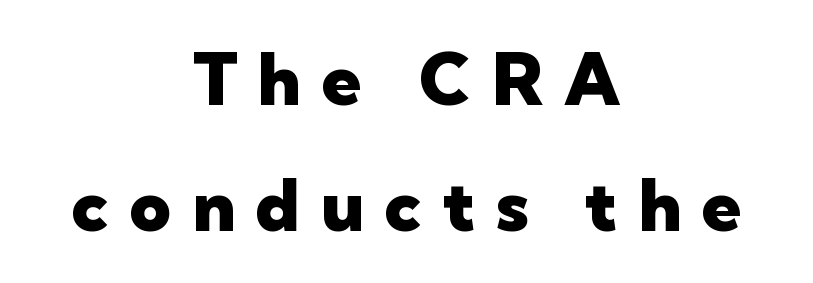
Notice how the stems are strictly vertical — no italics here. A full-strength bold gives these letters their thick strokes. The letters carry no serifs — their stems end cleanly without finishing strokes. Bare-footed words on every line. The letters advance in unequal steps, a hallmark of proportional type.
